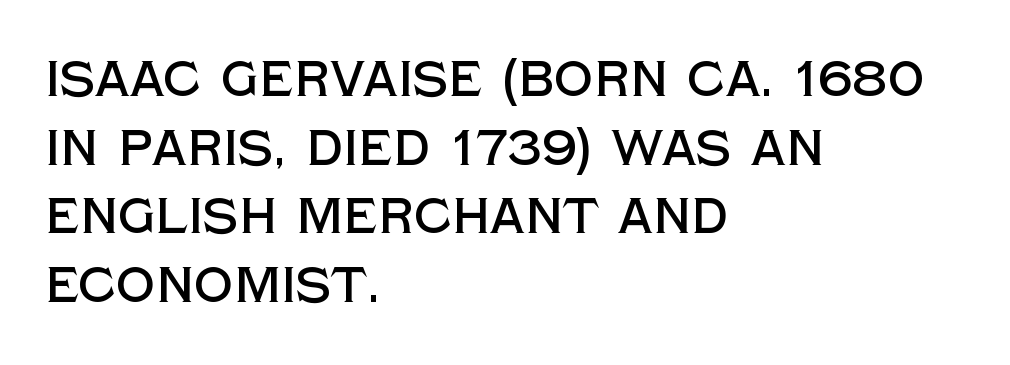
Q: Is the text italic (slanted)? A: No, it is upright.
Q: Is the typeface a serif or a sans-serif typeface? A: Sans-serif.
Q: Is the text underlined? A: No.
Q: How is the paragraph aligned? A: Left-aligned.
Q: Is the spacing between letters normal or unusually wide? A: Normal.
Q: Is the spacing between lines tight, normal or loose? A: Normal.
Q: Width (condensed, normal, or wide)? A: Normal.
Q: x-height? A: Large.
Q: Monospaced? A: No.
